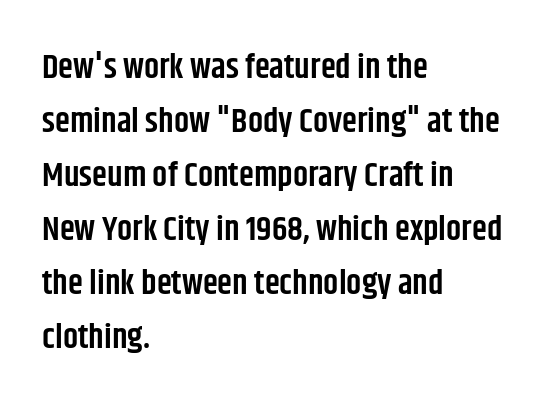
{"serif": "no", "italic": "no", "bold": "semi", "weight": "semibold", "width": "condensed", "stroke_contrast": "low", "x_height": "large", "monospaced": "no", "underline": "no", "align": "left", "line_spacing": "normal", "line_spacing_ratio": 1.59, "letter_spacing": "normal", "letter_spacing_em": 0.0, "glyph_px": 34}
